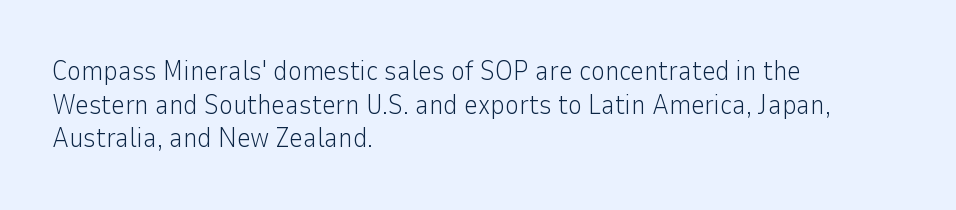
Whoever set this chose a conventional vertical rhythm. Each stroke keeps to a modest, everyday thickness or less. Is there any slant? The stems are plumb. Any mark beneath the type? The region is blank. Horizontal alignment here is leftward, the default for most running prose.
